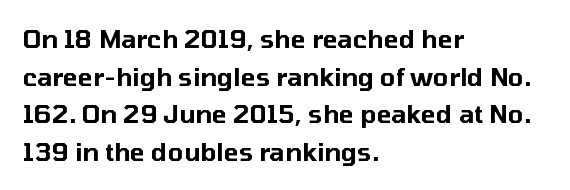
{"italic": "no", "underline": "no", "align": "left", "line_spacing": "normal", "line_spacing_ratio": 1.51, "letter_spacing": "normal", "letter_spacing_em": 0.0, "glyph_px": 25}
